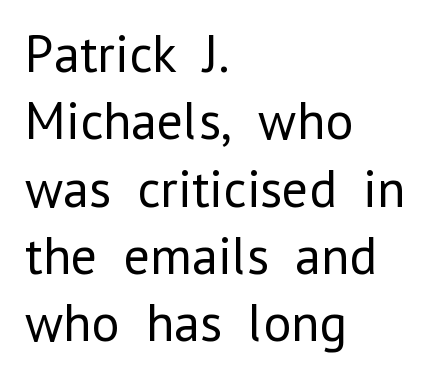
The image shows 53 px regular-weight sans-serif type, upright; set left-aligned, normal line spacing (1.27x), normal letter spacing, not underlined; low stroke contrast and a medium x-height.
